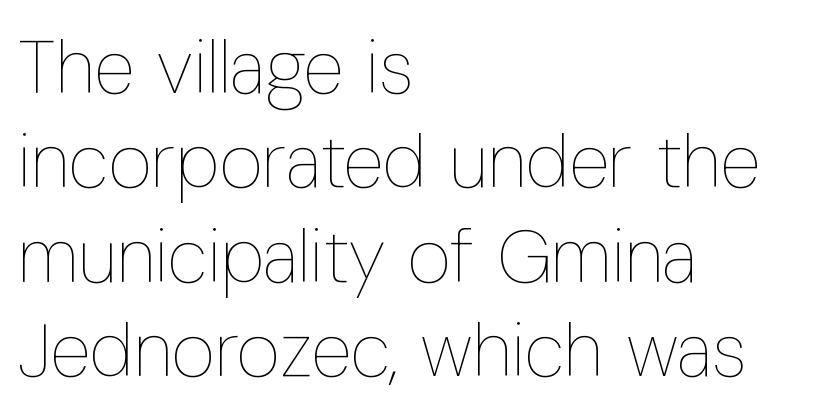
The lettering holds an erect, upright posture throughout. Leftover space on each line is placed entirely after the last word. The designer left line spacing at the default. The typeface has the unassuming heft of standard copy or less. Is this a fixed-width face? No — the glyphs have proportional, varying widths. Has an underline been added? It has not.
